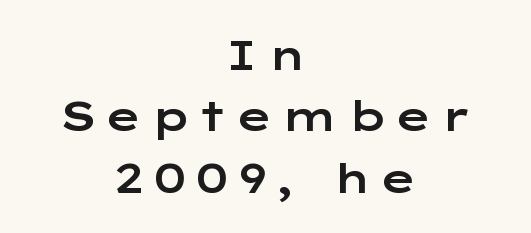
The image shows 41 px wide sans-serif type, upright; set centered, normal line spacing (1.5x), not underlined; low stroke contrast and a medium x-height.
